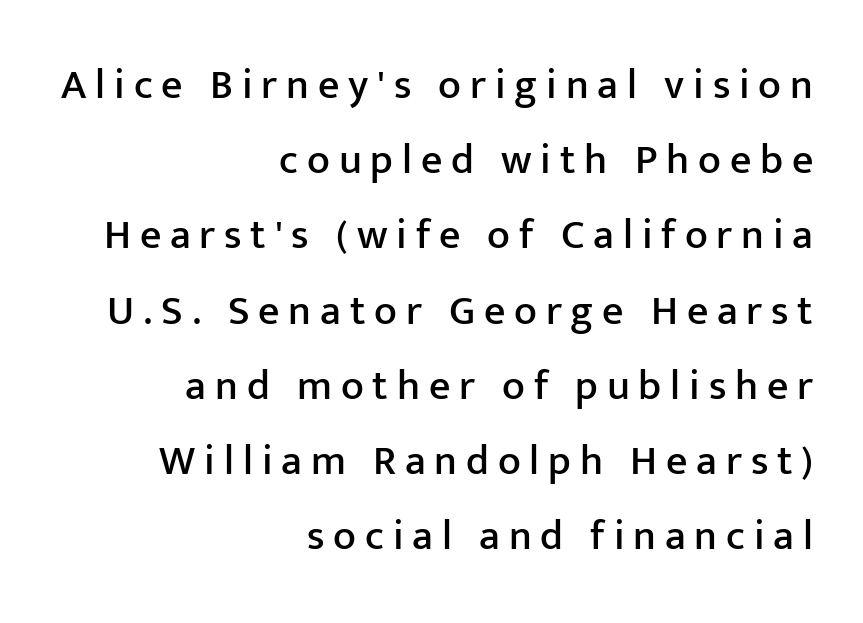
Q: Is the text italic (slanted)? A: No, it is upright.
Q: Is the typeface a serif or a sans-serif typeface? A: Sans-serif.
Q: Is the text underlined? A: No.
Q: How is the paragraph aligned? A: Right-aligned.
Q: Is the spacing between letters normal or unusually wide? A: Unusually wide.
Q: Width (condensed, normal, or wide)? A: Normal.
Q: Stroke contrast? A: Low.
Q: x-height? A: Medium.
Q: Monospaced? A: No.
